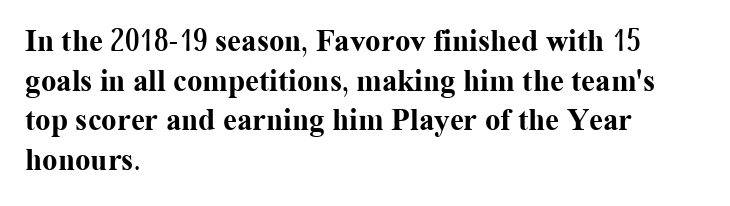
Q: Is the text bold? A: Yes.
Q: Is the text italic (slanted)? A: No, it is upright.
Q: Is the typeface a serif or a sans-serif typeface? A: Serif.
Q: Is the text underlined? A: No.
Q: How is the paragraph aligned? A: Left-aligned.
Q: Is the spacing between letters normal or unusually wide? A: Normal.
Q: Is the spacing between lines tight, normal or loose? A: Normal.
Q: Width (condensed, normal, or wide)? A: Normal.
Q: Stroke contrast? A: Medium.
Q: x-height? A: Medium.
Q: Monospaced? A: No.
